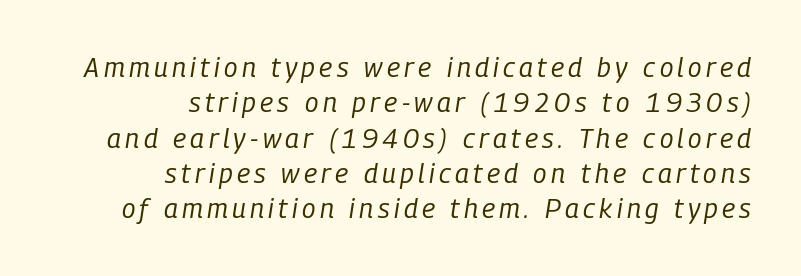
The image shows 27 px text type, italic (leaning right); set right-aligned, normal line spacing (1.31x), not underlined.
